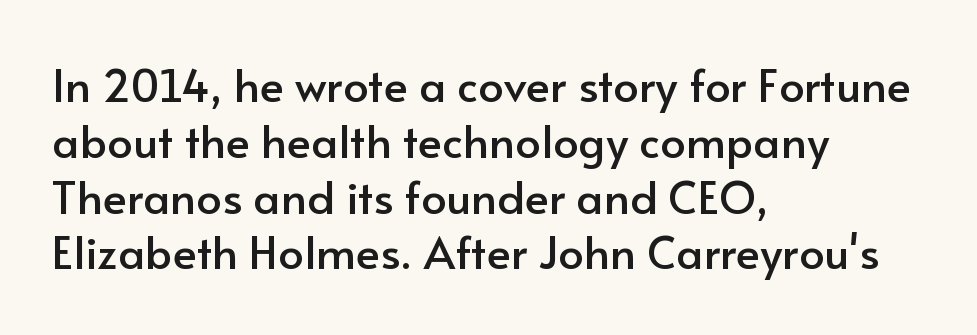
{"serif": "no", "italic": "no", "width": "normal", "stroke_contrast": "low", "x_height": "small", "monospaced": "no", "underline": "no", "align": "left", "line_spacing_ratio": 1.24, "letter_spacing": "normal", "letter_spacing_em": 0.0, "glyph_px": 45}
